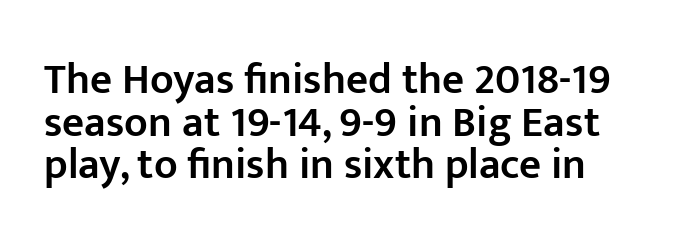
Notice the strokes are somewhat thickened but not fully heavy: this is a semibold. Has an underline been added? It has not. Type style note: lacks serifs. Inter-character spacing is left at the font's built-in metrics.
